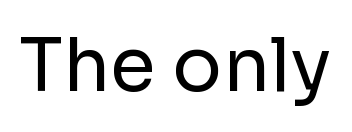
The image shows 74 px regular-weight sans-serif type, upright; set normal letter spacing, not underlined; low stroke contrast and a medium x-height.
